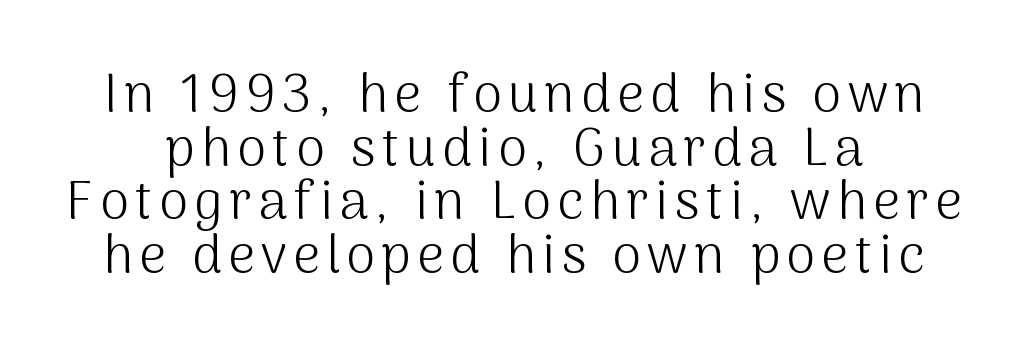
{"serif": "no", "italic": "no", "bold": "no", "weight": "light", "width": "normal", "stroke_contrast": "medium", "x_height": "medium", "monospaced": "no", "underline": "no", "line_spacing": "tight", "line_spacing_ratio": 1.01, "glyph_px": 53}
